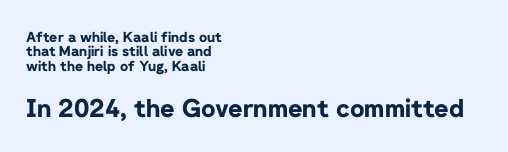
The image shows 25 px bold type, upright; set left-aligned, tight line spacing (1.03x), normal letter spacing, not underlined; the second (bottom) block is 1.79x larger.
